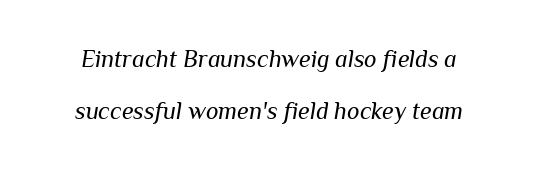
{"italic": "yes", "lean": "right", "slant_degrees": 10, "bold": "no", "underline": "no", "line_spacing": "loose", "line_spacing_ratio": 2.16, "letter_spacing": "normal", "letter_spacing_em": 0.0, "glyph_px": 24}
